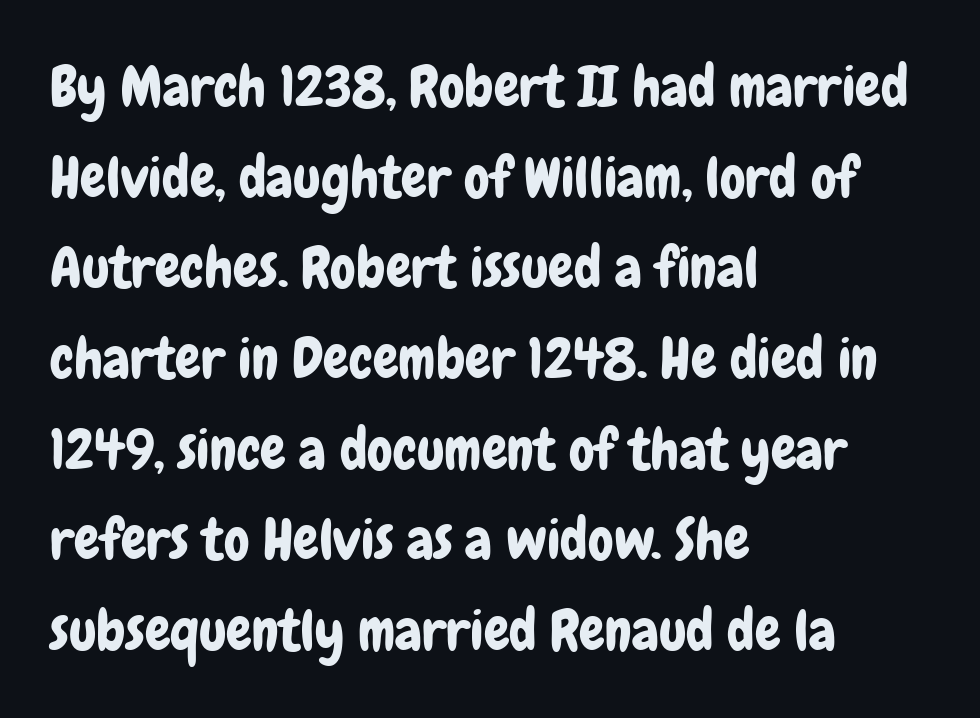
What stands out about the letter spacing? Nothing — it is the standard amount. I'd call this a sans setting — the letters go barefoot. Horizontal bands of white between lines are of average thickness. The letters stand straight up with perfectly vertical stems.
